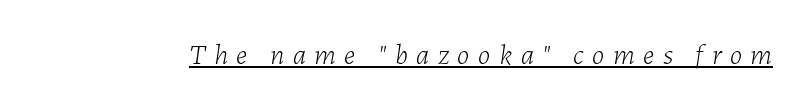
The image shows 28 px light type, italic (leaning right); set unusually wide letter spacing (+0.31 em), underlined; low stroke contrast and a medium x-height.
